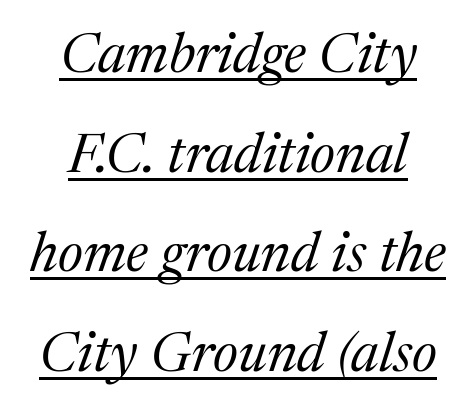
{"serif": "yes", "italic": "yes", "lean": "right", "slant_degrees": 17, "bold": "no", "weight": "regular", "width": "normal", "stroke_contrast": "medium", "x_height": "medium", "monospaced": "no", "underline": "yes", "line_spacing_ratio": 1.78, "letter_spacing": "normal", "letter_spacing_em": 0.0, "glyph_px": 56}
